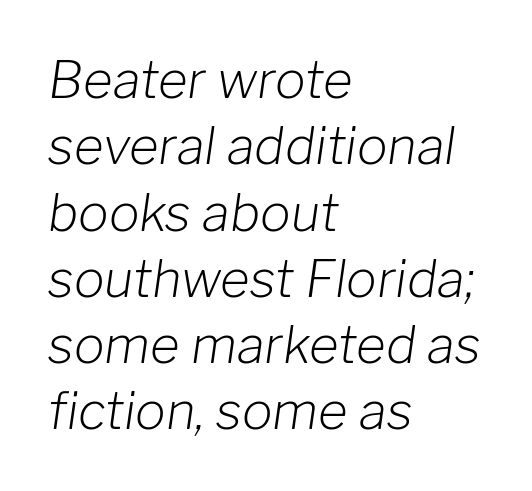
Do the characters align in a grid? No, the font is proportional. Weight: not bold — regular or lighter. The ragged edge is on the right, which tells us the setting is flush left. Plain, unruled lines of type. Students, observe: this is what conventionally led text looks like.
